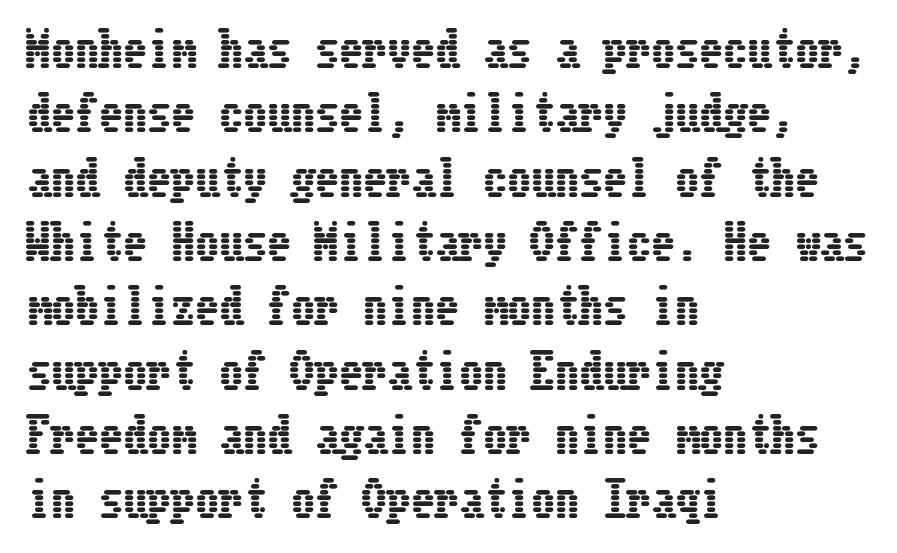
Posture: straight, roman, zero tilt. All the whitespace from short lines collects on the right. Here the glyphs are tracked normally, forming tight word shapes. The zone under the glyphs is completely vacant.
